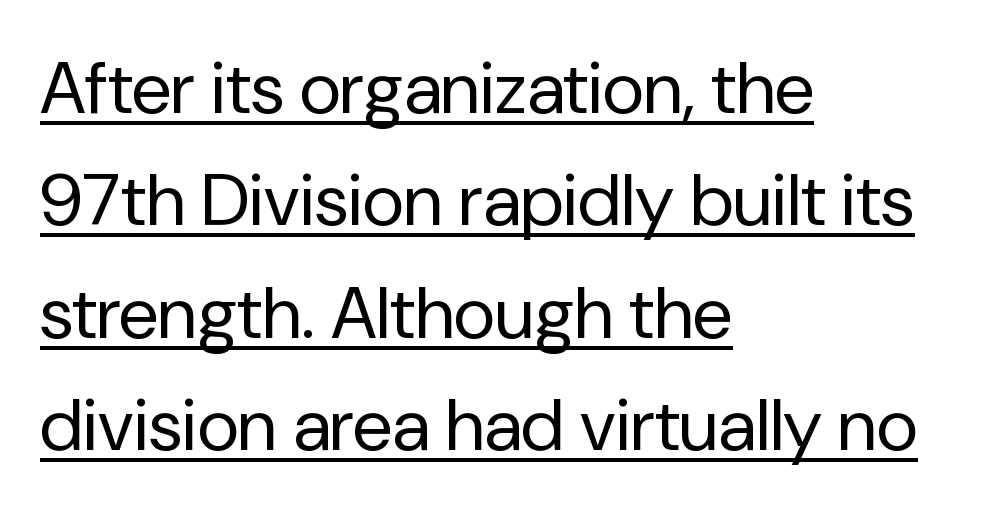
{"serif": "no", "italic": "no", "bold": "no", "weight": "regular", "width": "normal", "stroke_contrast": "low", "x_height": "medium", "monospaced": "no", "underline": "yes", "align": "left", "line_spacing": "normal", "line_spacing_ratio": 1.54, "letter_spacing": "normal", "letter_spacing_em": 0.0, "glyph_px": 73}
